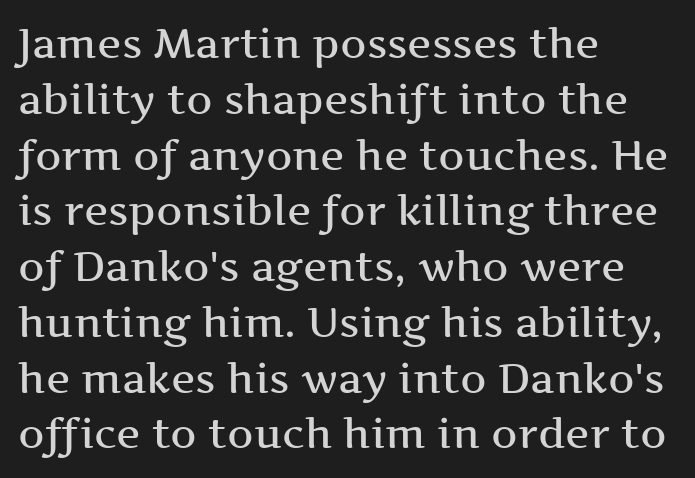
{"serif": "yes", "italic": "no", "bold": "semi", "weight": "semibold", "width": "wide", "stroke_contrast": "medium", "x_height": "medium", "monospaced": "no", "underline": "no", "align": "left", "line_spacing": "normal", "line_spacing_ratio": 1.36, "letter_spacing": "normal", "letter_spacing_em": 0.0, "glyph_px": 41}
